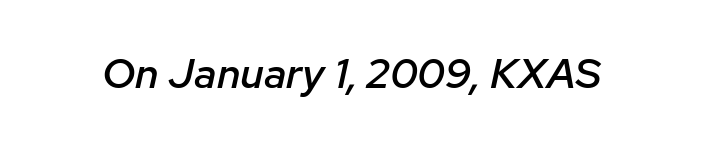
Nobody touched the tracking dial on this one. Decoration check: the copy has no underline. A somewhat darkened texture: the type is semibold rather than bold. Proportional: the letters do not fall into vertical columns. A typesetter would mark this as italic.
